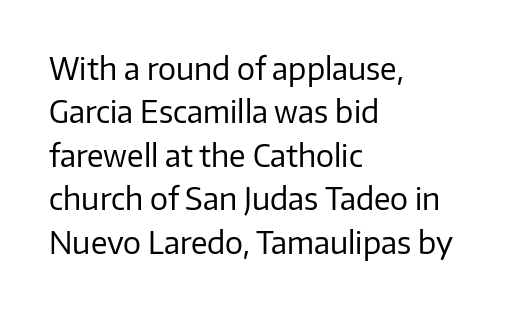
The image shows 30 px regular-weight sans-serif type, upright; set left-aligned, normal line spacing (1.45x), normal letter spacing, not underlined; low stroke contrast and a medium x-height.
